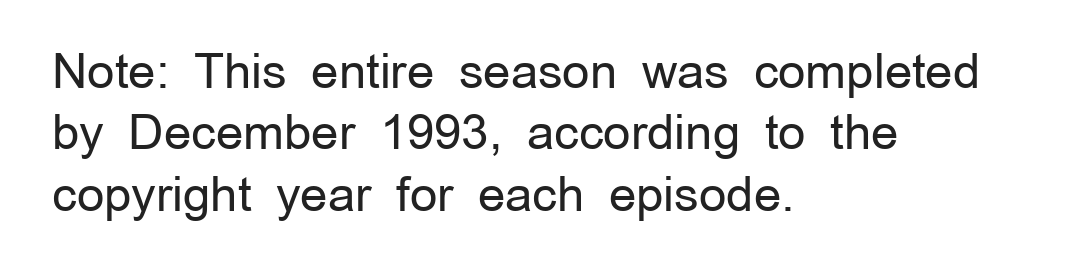
{"serif": "no", "italic": "no", "bold": "no", "weight": "regular", "width": "normal", "stroke_contrast": "low", "x_height": "medium", "monospaced": "no", "underline": "no", "align": "left", "line_spacing": "normal", "line_spacing_ratio": 1.28, "letter_spacing": "normal", "letter_spacing_em": 0.0, "glyph_px": 48}
